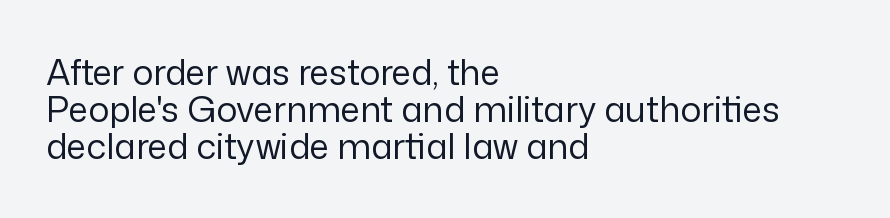
Caption: multi-line text, flush left, ragged right. Letterform terminals end flat and unadorned throughout the passage. The letterforms sit shoulder to shoulder at normal distance. The letters advance in unequal steps, a hallmark of proportional type. Each row of text sits above clean, open space.
